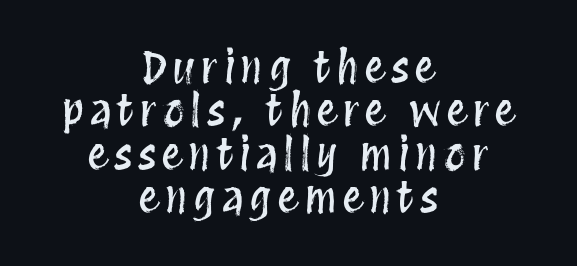
{"italic": "no", "width": "condensed", "stroke_contrast": "medium", "x_height": "large", "monospaced": "no", "underline": "no", "align": "center", "line_spacing": "tight", "line_spacing_ratio": 1.01, "glyph_px": 43}
